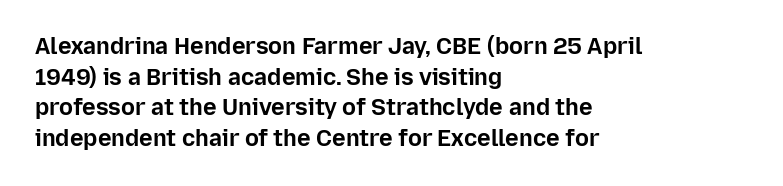
Q: Is the text bold? A: Yes.
Q: Is the text italic (slanted)? A: No, it is upright.
Q: Is the text underlined? A: No.
Q: How is the paragraph aligned? A: Left-aligned.
Q: Is the spacing between letters normal or unusually wide? A: Normal.
Q: Is the spacing between lines tight, normal or loose? A: Normal.
